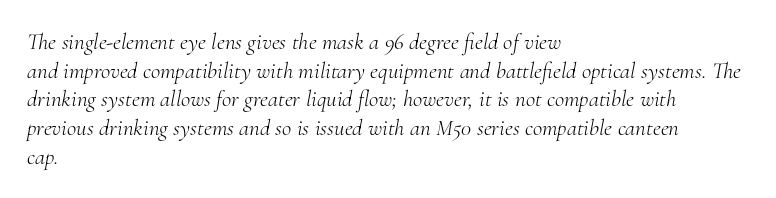
Q: Is the text bold? A: No.
Q: Is the text italic (slanted)? A: Yes, it leans right by about 10 degrees.
Q: Is the text underlined? A: No.
Q: How is the paragraph aligned? A: Left-aligned.
Q: Is the spacing between letters normal or unusually wide? A: Normal.
Q: Is the spacing between lines tight, normal or loose? A: Normal.
